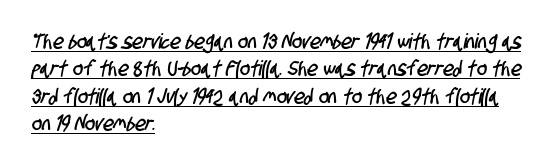
Q: Is the text underlined? A: Yes.
Q: How is the paragraph aligned? A: Left-aligned.
Q: Is the spacing between letters normal or unusually wide? A: Normal.
Q: Is the spacing between lines tight, normal or loose? A: Normal.
